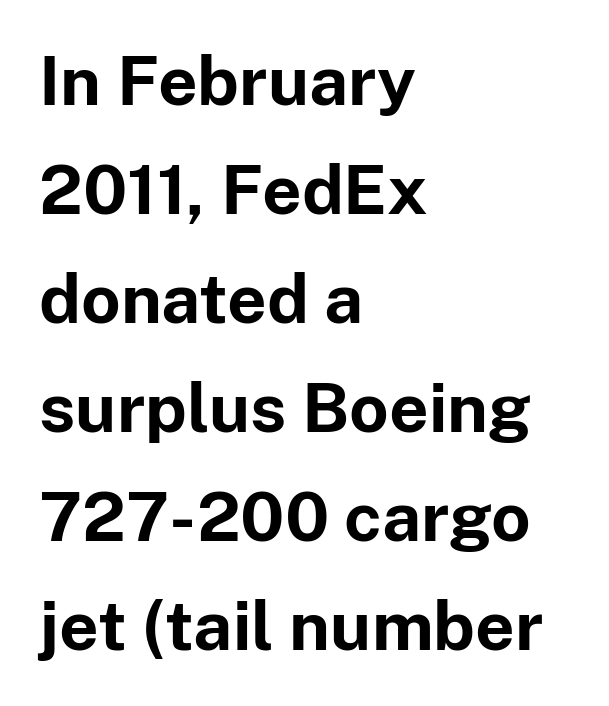
Regarding serifs, this sample does without them. The space beneath each line is pristine and unruled. What stands out about the letter spacing? Nothing — it is the standard amount. The typesetter chose a ragged-right arrangement here.
